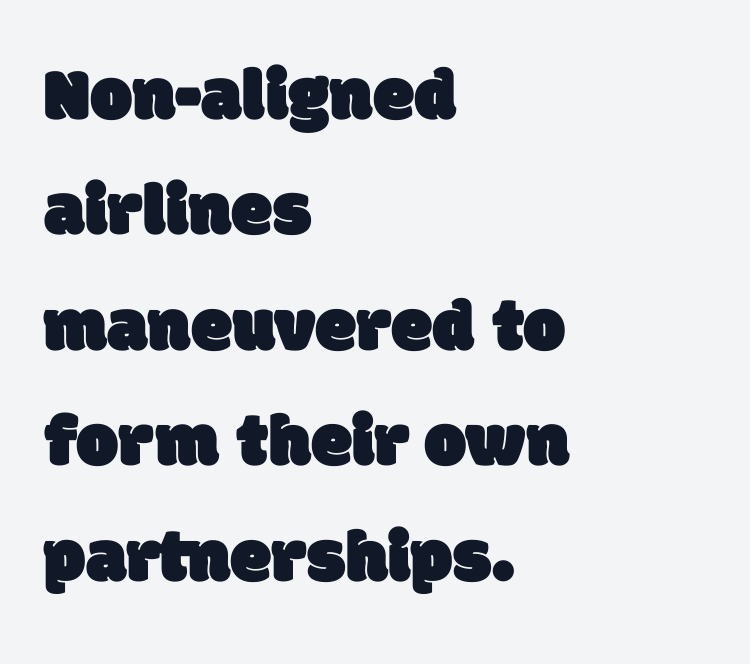
The image shows 75 px sans-serif type; set left-aligned, normal line spacing (1.54x), normal letter spacing, not underlined; low stroke contrast and a large x-height.
